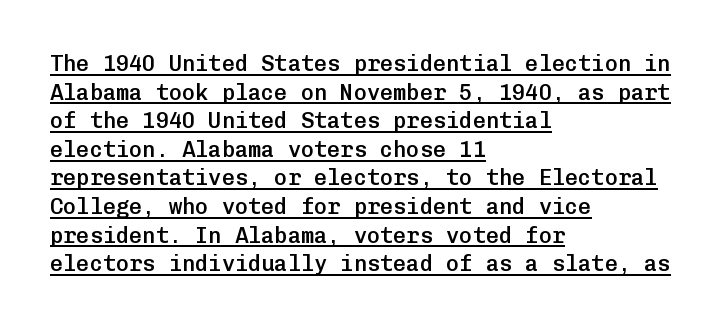
{"italic": "no", "bold": "semi", "underline": "yes", "align": "left", "line_spacing": "normal", "line_spacing_ratio": 1.3, "letter_spacing": "normal", "letter_spacing_em": 0.0, "glyph_px": 22}
